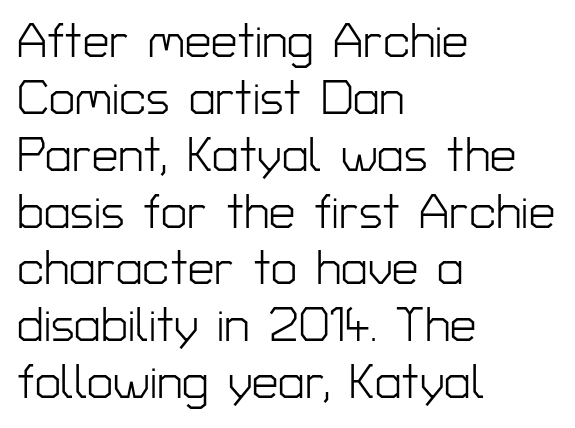
The rendering shows plain stroke endings on the letterforms — a sans-serif design. Tracking here is standard; glyphs follow each other at the usual distance. Think of a printed novel: that variable character pitch is what you see here. Each stroke keeps to a modest, everyday thickness or less.
